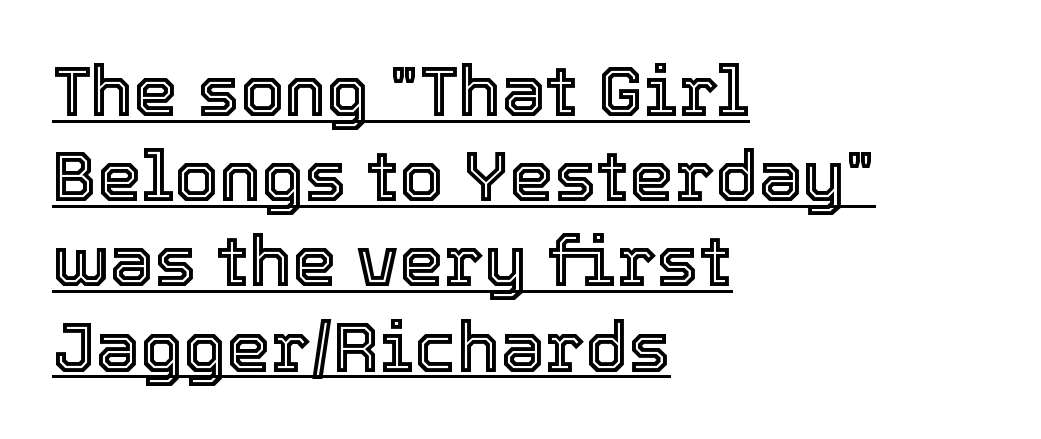
Q: Is the text italic (slanted)? A: No, it is upright.
Q: Is the text underlined? A: Yes.
Q: How is the paragraph aligned? A: Left-aligned.
Q: Is the spacing between letters normal or unusually wide? A: Normal.
Q: Width (condensed, normal, or wide)? A: Normal.
Q: x-height? A: Medium.
Q: Monospaced? A: No.
